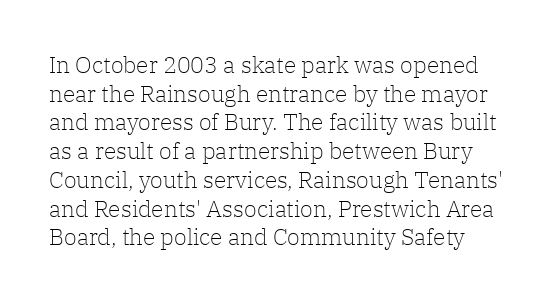
Honestly, the letter spacing is just normal — you wouldn't notice it. Lines of text with bare space underneath. Honestly, the row spacing looks completely unremarkable. Think standard paragraph weight, or any step lighter than that. Ascenders rise straight up at ninety degrees.
